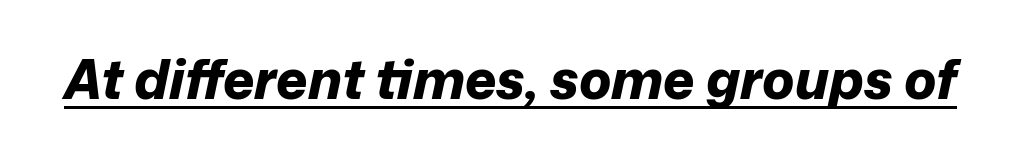
The image shows 54 px bold type, italic (leaning right); set normal letter spacing, underlined; low stroke contrast and a medium x-height.
